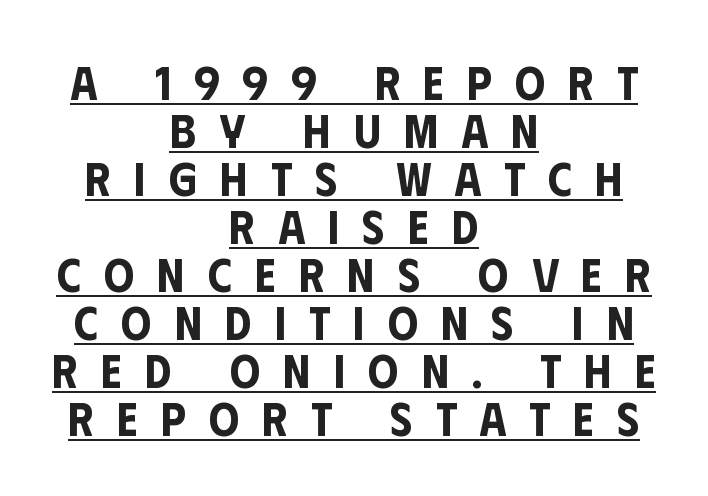
The image shows 48 px condensed sans-serif type, upright; set centered, tight line spacing (1.0x), unusually wide letter spacing (+0.48 em), underlined; low stroke contrast and a large x-height.
